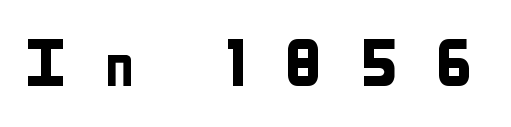
Q: Is the text italic (slanted)? A: No, it is upright.
Q: Is the typeface a serif or a sans-serif typeface? A: Sans-serif.
Q: Is the text underlined? A: No.
Q: Is the spacing between letters normal or unusually wide? A: Unusually wide.
Q: Width (condensed, normal, or wide)? A: Condensed.
Q: Stroke contrast? A: Low.
Q: x-height? A: Medium.
Q: Monospaced? A: No.
